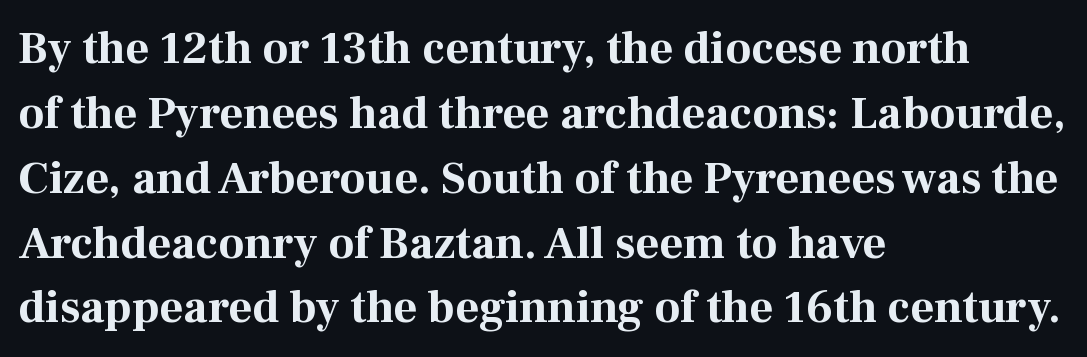
The image shows 46 px bold serif type, upright; set left-aligned, normal line spacing (1.41x), normal letter spacing, not underlined; medium stroke contrast and a medium x-height.
